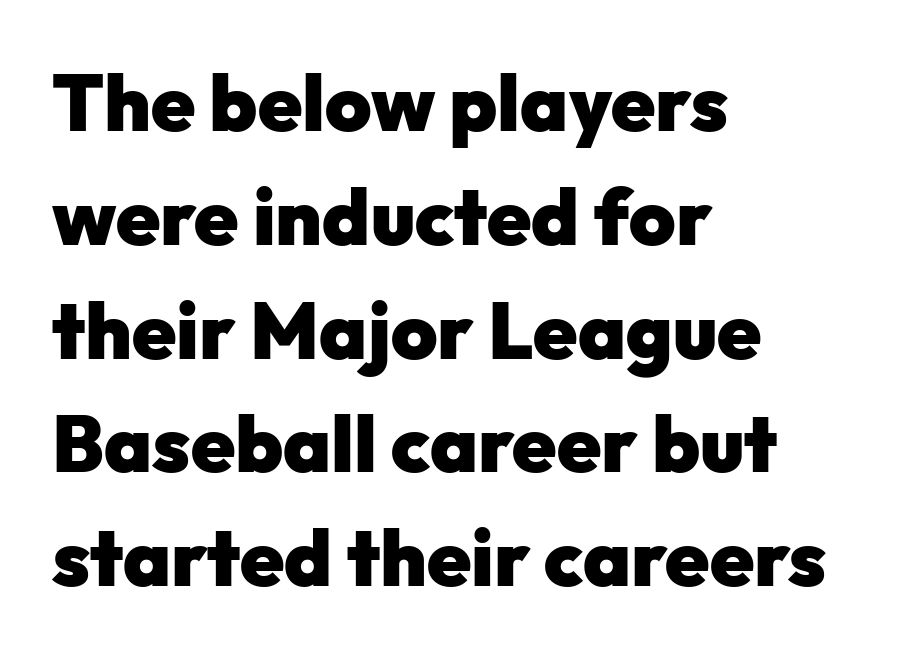
{"serif": "no", "italic": "no", "bold": "yes", "weight": "heavy", "width": "normal", "stroke_contrast": "low", "x_height": "medium", "monospaced": "no", "underline": "no", "align": "left", "line_spacing": "normal", "line_spacing_ratio": 1.44, "letter_spacing": "normal", "letter_spacing_em": 0.0, "glyph_px": 79}
